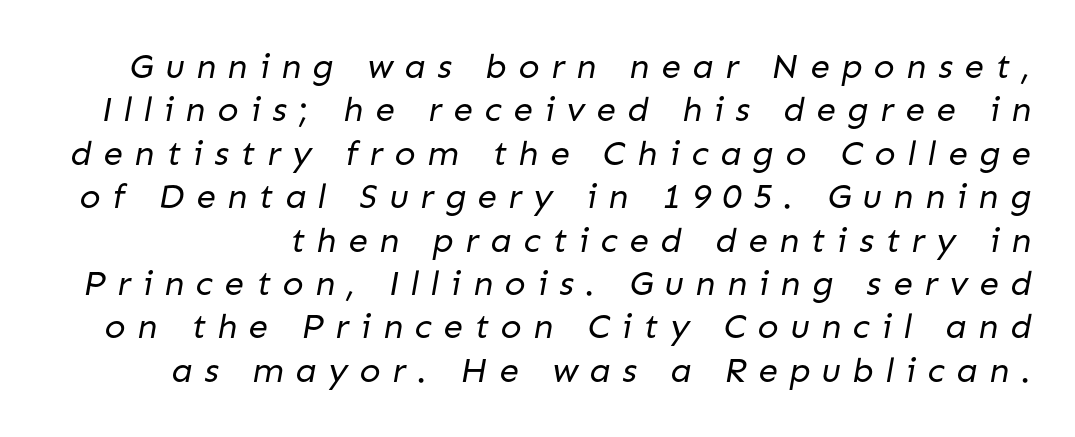
The image shows 35 px regular-weight sans-serif type; set line spacing 1.24x, unusually wide letter spacing (+0.33 em), not underlined; low stroke contrast and a medium x-height.
